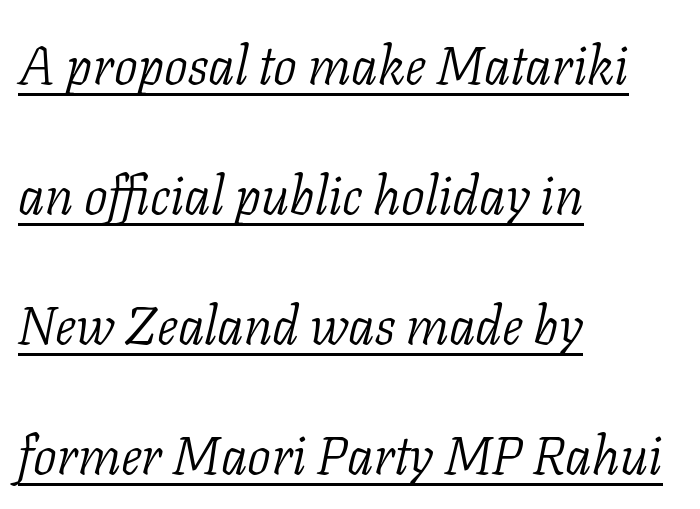
The image shows 53 px light serif type, italic (leaning right); set left-aligned, loose line spacing (2.45x), normal letter spacing, underlined; low stroke contrast and a medium x-height.
